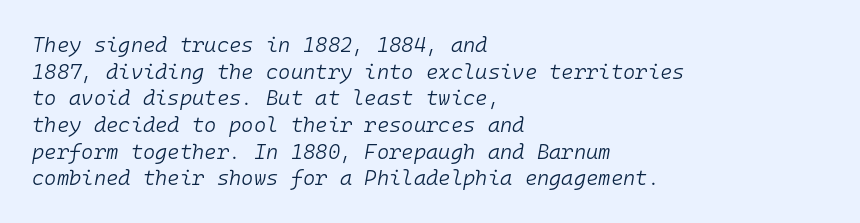
Q: Is the text bold? A: No.
Q: Is the text italic (slanted)? A: Yes, it leans right by about 10 degrees.
Q: Is the text underlined? A: No.
Q: How is the paragraph aligned? A: Left-aligned.
Q: Is the spacing between letters normal or unusually wide? A: Normal.
Q: Is the spacing between lines tight, normal or loose? A: Normal.
